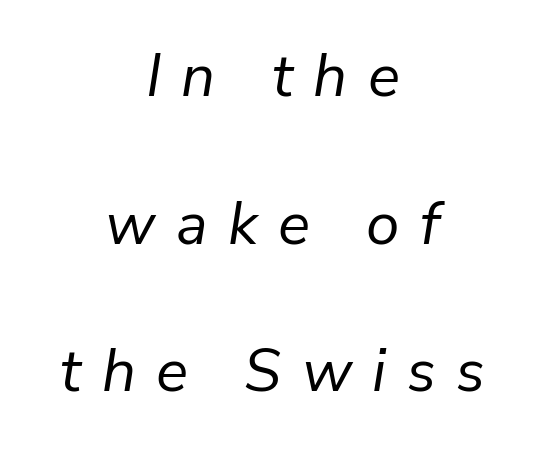
The image shows 60 px regular-weight type, italic (leaning right); set centered, loose line spacing (2.46x), unusually wide letter spacing (+0.34 em), not underlined; low stroke contrast and a medium x-height.
